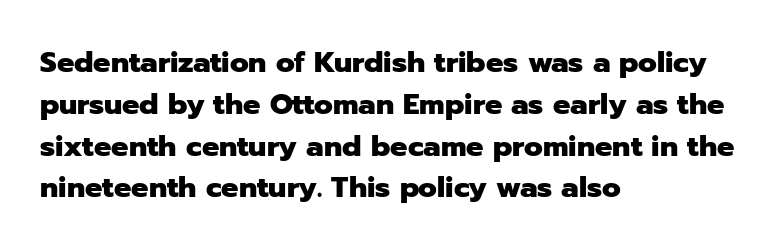
{"serif": "no", "italic": "no", "bold": "yes", "weight": "heavy", "width": "normal", "stroke_contrast": "low", "x_height": "medium", "monospaced": "no", "underline": "no", "align": "left", "line_spacing": "normal", "line_spacing_ratio": 1.44, "letter_spacing": "normal", "letter_spacing_em": 0.0, "glyph_px": 29}
